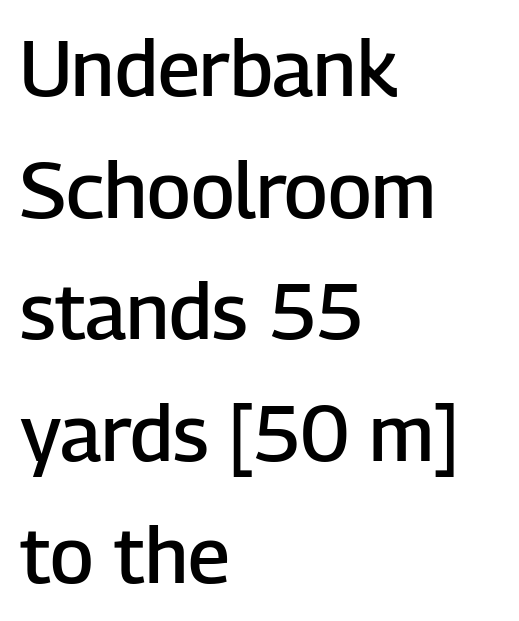
The image shows 78 px semibold sans-serif type, upright; set left-aligned, normal line spacing (1.56x), normal letter spacing, not underlined; low stroke contrast and a medium x-height.
